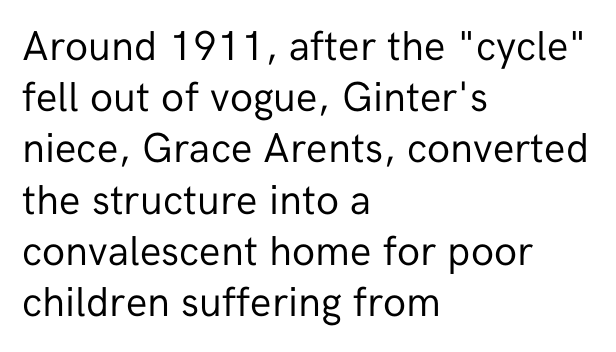
Q: Is the text bold? A: No.
Q: Is the text italic (slanted)? A: No, it is upright.
Q: Is the typeface a serif or a sans-serif typeface? A: Sans-serif.
Q: Is the text underlined? A: No.
Q: How is the paragraph aligned? A: Left-aligned.
Q: Is the spacing between letters normal or unusually wide? A: Normal.
Q: Width (condensed, normal, or wide)? A: Normal.
Q: Stroke contrast? A: Low.
Q: x-height? A: Medium.
Q: Monospaced? A: No.
